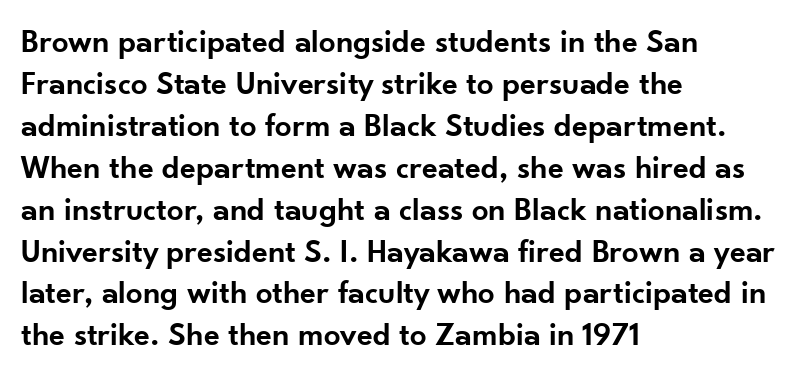
Q: Is the text bold? A: Semi-bold.
Q: Is the text italic (slanted)? A: No, it is upright.
Q: Is the typeface a serif or a sans-serif typeface? A: Sans-serif.
Q: Is the text underlined? A: No.
Q: How is the paragraph aligned? A: Left-aligned.
Q: Is the spacing between letters normal or unusually wide? A: Normal.
Q: Is the spacing between lines tight, normal or loose? A: Normal.
Q: Width (condensed, normal, or wide)? A: Normal.
Q: Stroke contrast? A: Low.
Q: x-height? A: Small.
Q: Monospaced? A: No.
